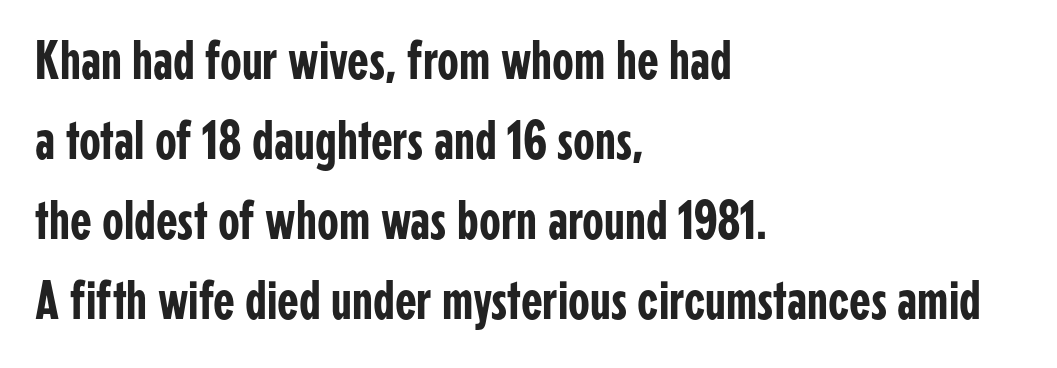
The image shows 56 px condensed sans-serif type, upright; set left-aligned, normal line spacing (1.43x), normal letter spacing, not underlined; low stroke contrast and a medium x-height.
